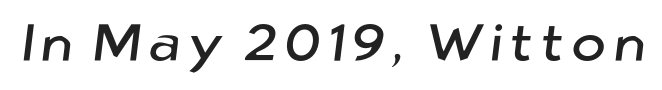
The image shows 53 px sans-serif type; set not underlined; low stroke contrast and a medium x-height.
